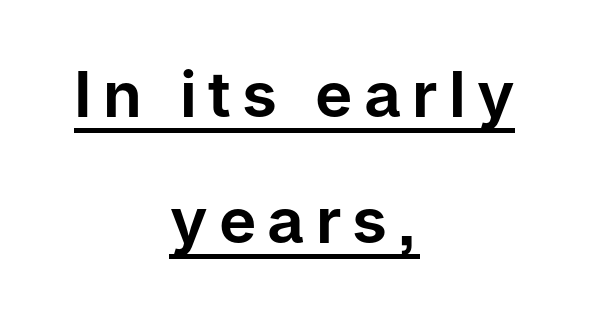
Q: Is the text italic (slanted)? A: No, it is upright.
Q: Is the typeface a serif or a sans-serif typeface? A: Sans-serif.
Q: Is the text underlined? A: Yes.
Q: How is the paragraph aligned? A: Centered.
Q: Is the spacing between lines tight, normal or loose? A: Loose.
Q: Width (condensed, normal, or wide)? A: Normal.
Q: Stroke contrast? A: Low.
Q: x-height? A: Medium.
Q: Monospaced? A: No.
